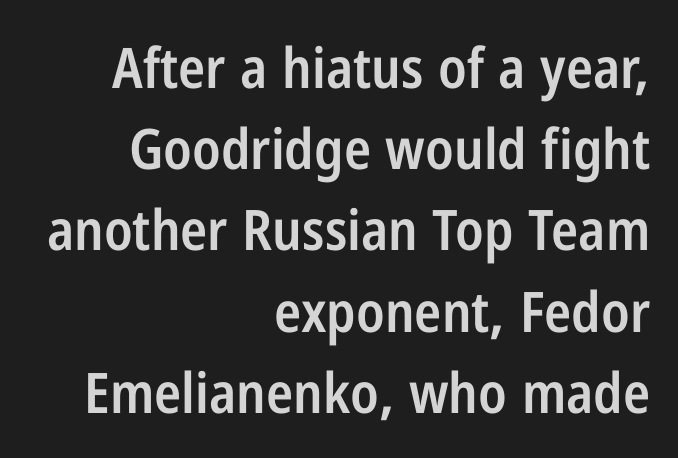
The image shows 56 px semibold, condensed sans-serif type, upright; set right-aligned, normal line spacing (1.45x), normal letter spacing, not underlined; low stroke contrast and a medium x-height.
